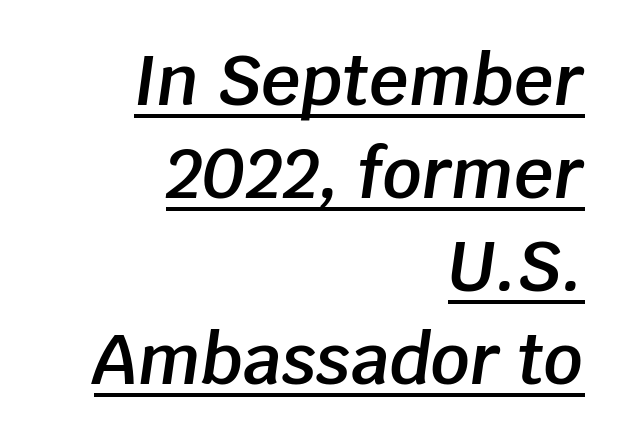
The image shows 69 px semibold type, italic (leaning right); set right-aligned, normal line spacing (1.35x), normal letter spacing, underlined; low stroke contrast and a large x-height.
